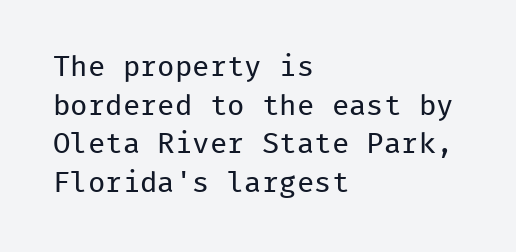
{"serif": "no", "italic": "no", "bold": "no", "weight": "regular", "width": "normal", "stroke_contrast": "low", "x_height": "medium", "monospaced": "yes", "underline": "no", "align": "left", "line_spacing": "normal", "line_spacing_ratio": 1.33, "letter_spacing": "normal", "letter_spacing_em": 0.0, "glyph_px": 29}
